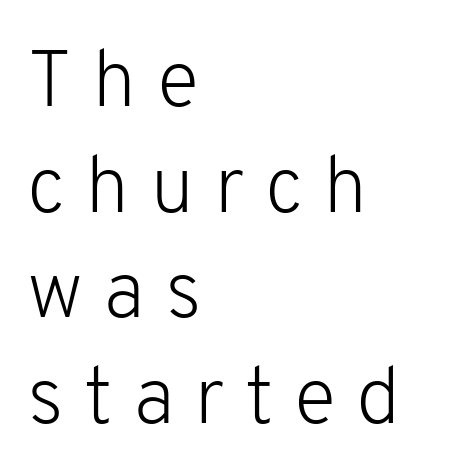
The image shows 80 px light sans-serif type, upright; set left-aligned, normal line spacing (1.32x), unusually wide letter spacing (+0.25 em), not underlined; low stroke contrast and a medium x-height.
